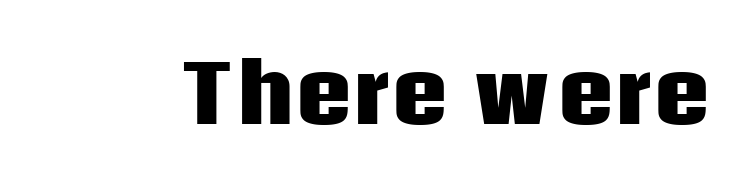
Q: Is the text bold? A: Yes.
Q: Is the text italic (slanted)? A: No, it is upright.
Q: Is the typeface a serif or a sans-serif typeface? A: Sans-serif.
Q: Is the text underlined? A: No.
Q: Is the spacing between letters normal or unusually wide? A: Normal.
Q: Width (condensed, normal, or wide)? A: Normal.
Q: Stroke contrast? A: Low.
Q: x-height? A: Large.
Q: Monospaced? A: No.
